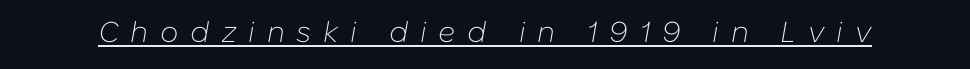
Q: Is the text bold? A: No.
Q: Is the text italic (slanted)? A: Yes, it leans right by about 10 degrees.
Q: Is the text underlined? A: Yes.
Q: Is the spacing between letters normal or unusually wide? A: Unusually wide.
Q: Width (condensed, normal, or wide)? A: Normal.
Q: Stroke contrast? A: Low.
Q: x-height? A: Medium.
Q: Monospaced? A: No.
